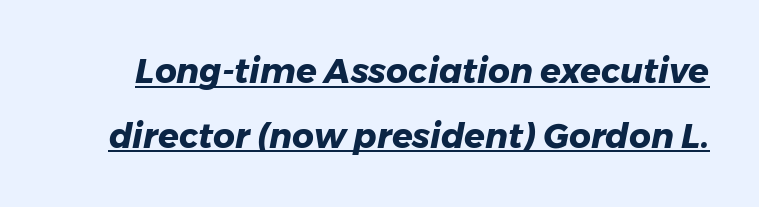
{"italic": "yes", "lean": "right", "slant_degrees": 11, "bold": "yes", "weight": "heavy", "width": "normal", "stroke_contrast": "low", "x_height": "medium", "monospaced": "no", "underline": "yes", "line_spacing": "loose", "line_spacing_ratio": 1.9, "letter_spacing": "normal", "letter_spacing_em": 0.0, "glyph_px": 34}
